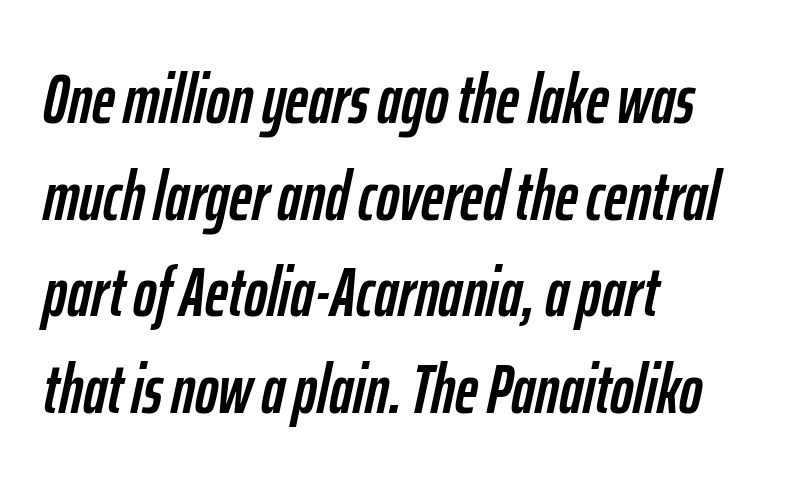
The passage shown is typed in a proportional face where columns would drift. Tracking value appears to be zero — textbook default spacing. Type without underlining. Line spacing here is normal. This sample uses an oblique cut, with every glyph tilted off the vertical. Short and long lines alike share a common starting point at left.
